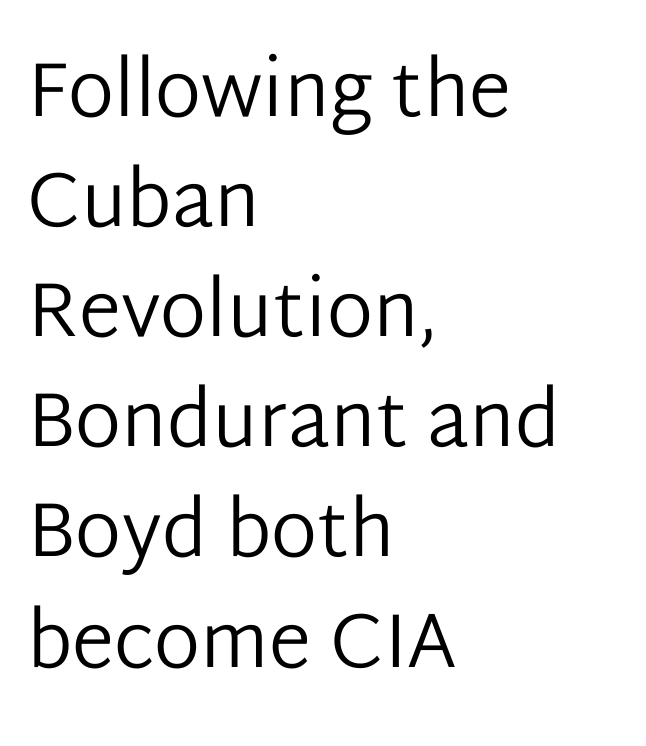
{"serif": "no", "italic": "no", "bold": "no", "weight": "regular", "width": "normal", "stroke_contrast": "low", "x_height": "medium", "monospaced": "no", "underline": "no", "align": "left", "line_spacing": "normal", "line_spacing_ratio": 1.43, "letter_spacing": "normal", "letter_spacing_em": 0.0, "glyph_px": 77}
